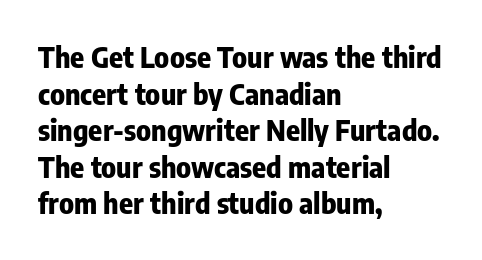
{"serif": "no", "italic": "no", "bold": "yes", "weight": "bold", "width": "condensed", "stroke_contrast": "low", "x_height": "medium", "monospaced": "no", "underline": "no", "align": "left", "line_spacing": "normal", "line_spacing_ratio": 1.26, "letter_spacing": "normal", "letter_spacing_em": 0.0, "glyph_px": 29}
